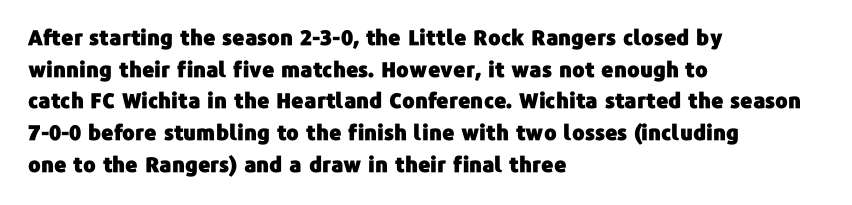
The image shows 21 px text type, upright; set left-aligned, normal line spacing (1.51x), normal letter spacing, not underlined.
